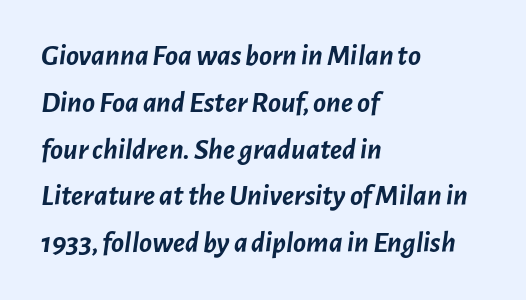
Tracking here is standard; glyphs follow each other at the usual distance. Compared with an ordinary text face, these strokes are far heavier — a full bold. Notice how the passage keeps a crisp vertical edge on the left only. Descender tails drop into unmarked territory. Varying glyph widths throughout — classic text-font behaviour.
